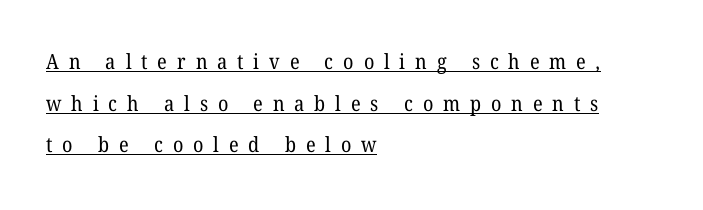
The typesetting does not lean heavy: it is not bold. The rendering inserts visible extra space after every character. The words here are underlined. The compositor pushed each line to the left boundary. You could fit nearly another row in the gap between these rows.
